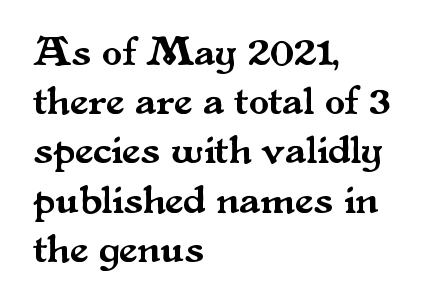
Q: Is the text italic (slanted)? A: No, it is upright.
Q: Is the typeface a serif or a sans-serif typeface? A: Serif.
Q: Is the text underlined? A: No.
Q: How is the paragraph aligned? A: Left-aligned.
Q: Is the spacing between letters normal or unusually wide? A: Normal.
Q: Width (condensed, normal, or wide)? A: Normal.
Q: Stroke contrast? A: Medium.
Q: x-height? A: Small.
Q: Monospaced? A: No.
